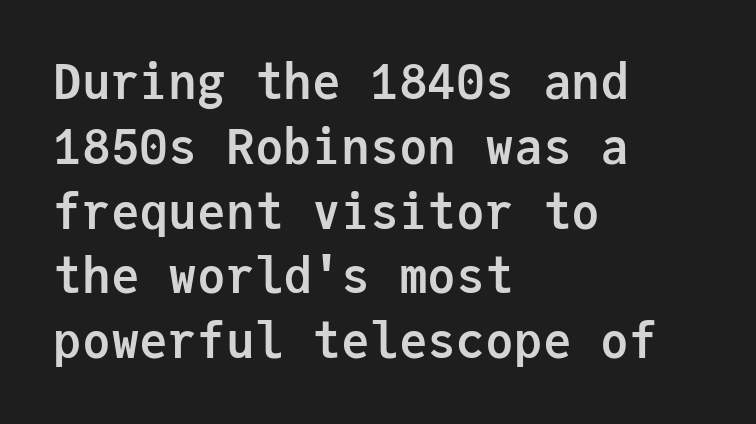
Looks like terminal output: every glyph gets an equal slot. Teacher's note: observe the even left margin — that is flush-left alignment. The face used here is rendered with its standard letterfit. The glyphs have the mass of a bold cut. The face used here is a sans, in the tradition of grotesques and geometrics. These lines were composed using upright roman letters.
